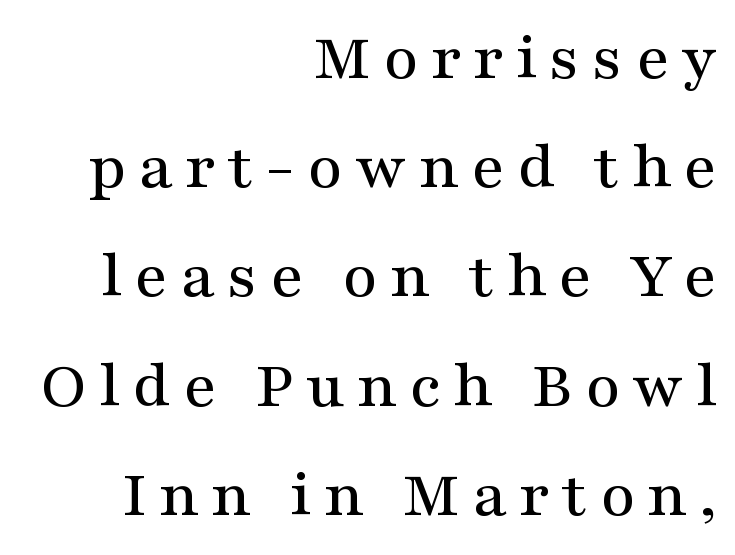
Type style note: has serifs. The strip under each line holds only bare page. The font's upright variant was chosen for this text. Spacing verdict: proportional, widths tailored to each character. What's the leading like? Ordinary, nothing unusual.
